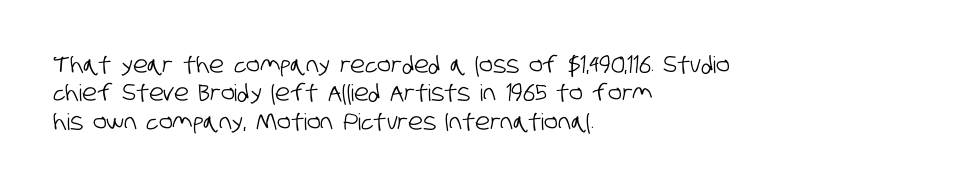
Just letters on the line, the space beneath them empty. Each line starts at the same left margin while the right side varies. These lines keep a tight, regular rhythm from letter to letter.
